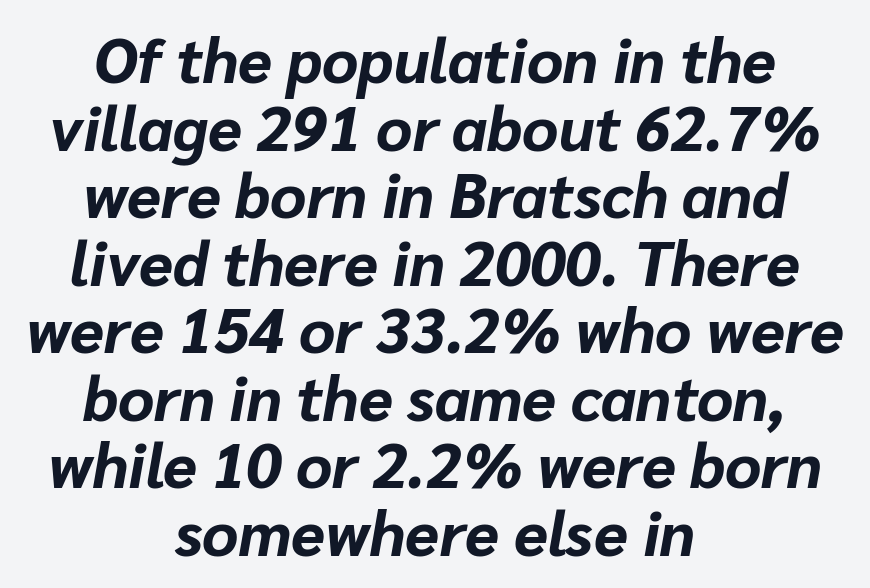
Q: Is the text bold? A: Yes.
Q: Is the text italic (slanted)? A: Yes, it leans right by about 10 degrees.
Q: Is the text underlined? A: No.
Q: How is the paragraph aligned? A: Centered.
Q: Is the spacing between letters normal or unusually wide? A: Normal.
Q: Is the spacing between lines tight, normal or loose? A: Tight.
Q: Width (condensed, normal, or wide)? A: Normal.
Q: Stroke contrast? A: Low.
Q: x-height? A: Medium.
Q: Monospaced? A: No.
